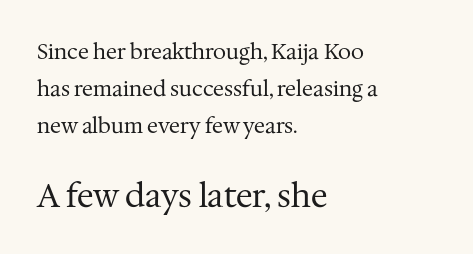
Is the lower block the larger one? Yes — the lower block carries the bigger type. You could not count columns in this text — the font is proportionally spaced. This sample is left-justified, so line endings fall wherever the words run out. The type sits square on the baseline with zero lean. Tracking here is standard; glyphs follow each other at the usual distance. A quiet, ordinary-to-light weight characterises the typeface.
